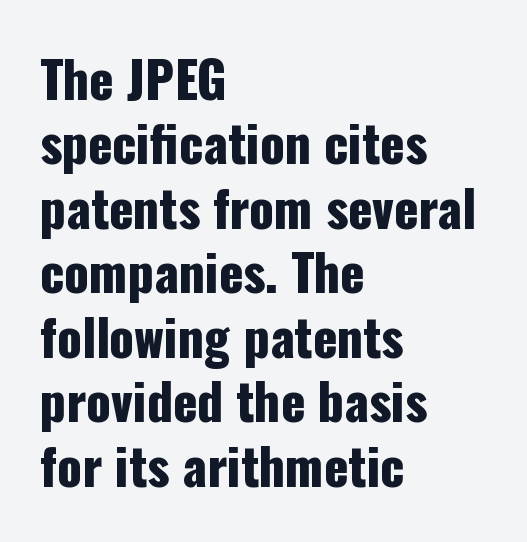
The letters advance in unequal steps, a hallmark of proportional type. How would I describe the line gaps? Plain and ordinary. Posture: upright roman. These lines are composed in type without serifs.
